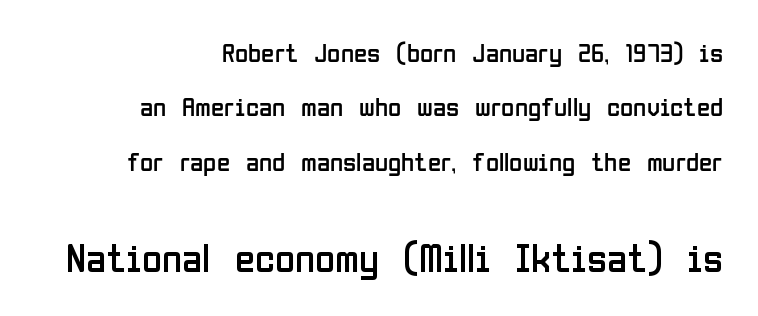
Q: Is the text bold? A: No.
Q: Is the text italic (slanted)? A: No, it is upright.
Q: Is the typeface a serif or a sans-serif typeface? A: Sans-serif.
Q: Is the text underlined? A: No.
Q: How is the paragraph aligned? A: Right-aligned.
Q: Is the spacing between letters normal or unusually wide? A: Normal.
Q: Is the spacing between lines tight, normal or loose? A: Loose.
Q: Which block of text is set in a larger size, the first (top) or the second (bottom)? A: The second (bottom) one.
Q: Width (condensed, normal, or wide)? A: Condensed.
Q: Stroke contrast? A: Low.
Q: x-height? A: Medium.
Q: Monospaced? A: No.
